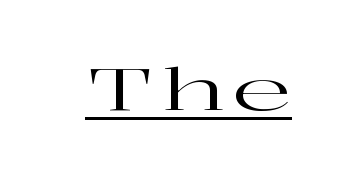
Varying glyph widths throughout — classic text-font behaviour. Does the type have serifs? Yes, each stem ends in a small foot. This rendering features underlined lettering. Unlike italic type, these characters show no tilt at all.
